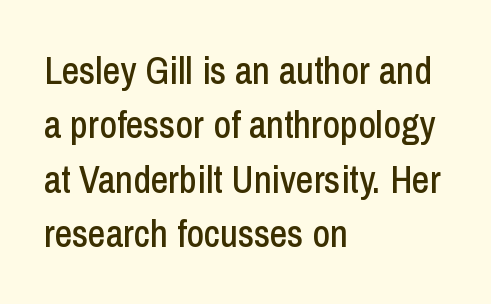
The image shows 38 px condensed sans-serif type, upright; set left-aligned, normal line spacing (1.43x), normal letter spacing, not underlined; low stroke contrast and a medium x-height.
